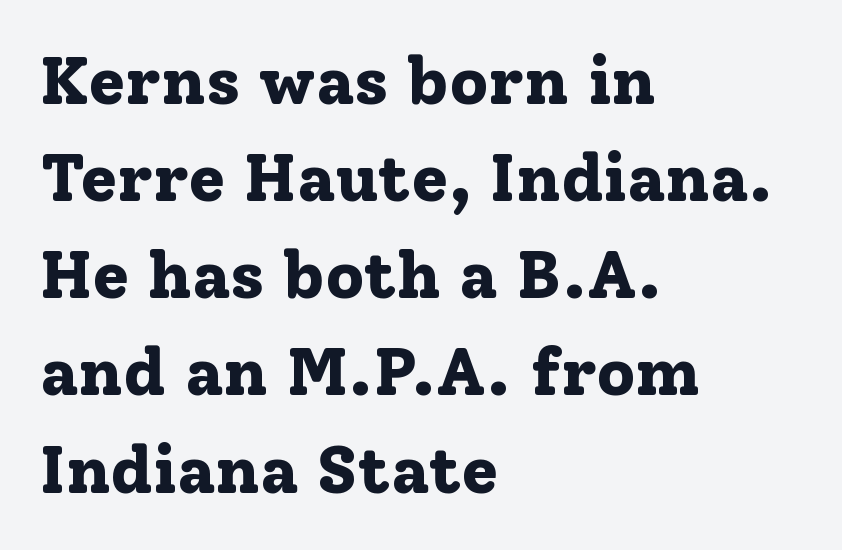
The line texture is even and compact thanks to regular tracking. A serif font was chosen for this passage. Spacing verdict: proportional, widths tailored to each character. The lines in this sample share a left origin and differ only in where they stop. This is the regular roman posture of the typeface. Anything drawn beneath the words? Only blank space.
